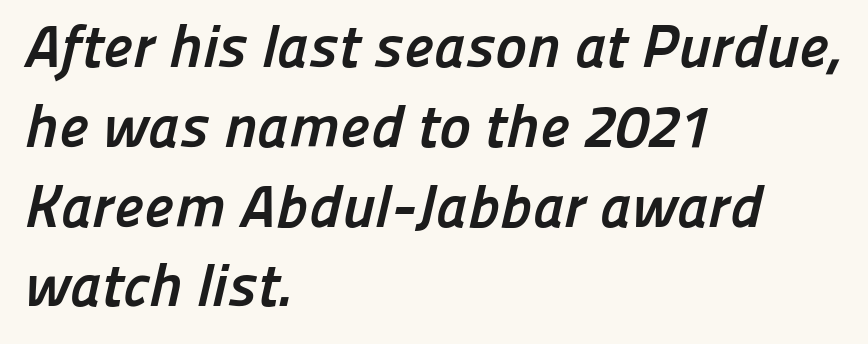
Character widths vary here, with narrow letters taking less room than wide ones. Is there much room between lines? A standard amount, neither cramped nor airy. Typographically, this falls in the sans-serif category. The text block is weighted toward the left margin, trailing off unevenly rightward. Every letter is thick-stroked: bold, no question.
